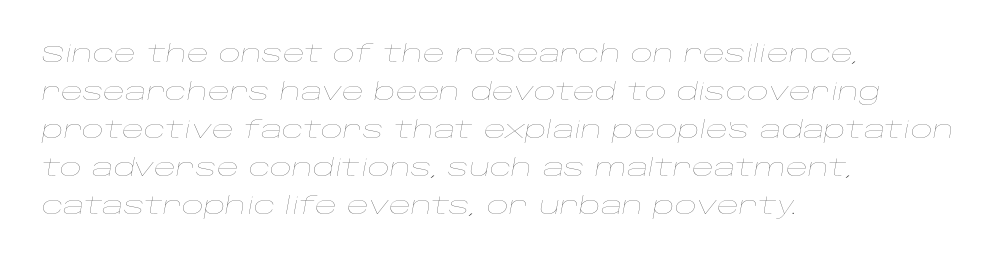
The image shows 24 px text type, italic (leaning right); set left-aligned, normal line spacing (1.58x), normal letter spacing, not underlined.
